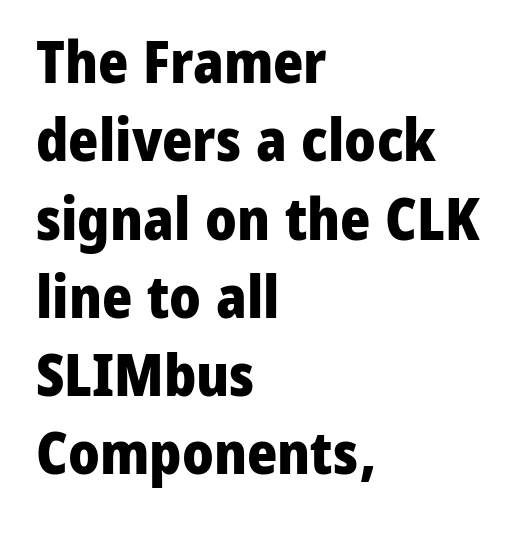
Q: Is the text bold? A: Yes.
Q: Is the text italic (slanted)? A: No, it is upright.
Q: Is the typeface a serif or a sans-serif typeface? A: Sans-serif.
Q: Is the text underlined? A: No.
Q: How is the paragraph aligned? A: Left-aligned.
Q: Is the spacing between letters normal or unusually wide? A: Normal.
Q: Is the spacing between lines tight, normal or loose? A: Normal.
Q: Width (condensed, normal, or wide)? A: Normal.
Q: Stroke contrast? A: Low.
Q: x-height? A: Medium.
Q: Monospaced? A: No.
